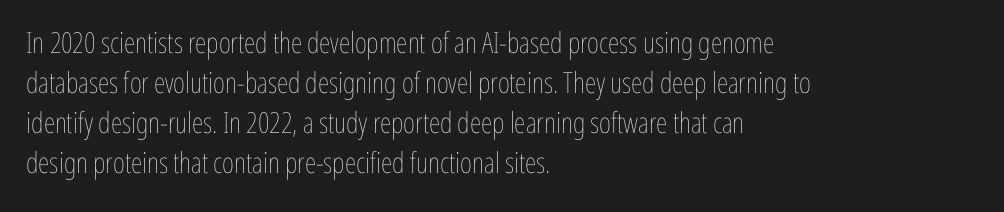
Notice how the stems are strictly vertical — no italics here. Each line starts at the same left margin while the right side varies. Stems and bowls with no extra thickness — not bold. Here the designer chose a conventional face with non-uniform glyph widths. Any mark beneath the type? The region is blank.
